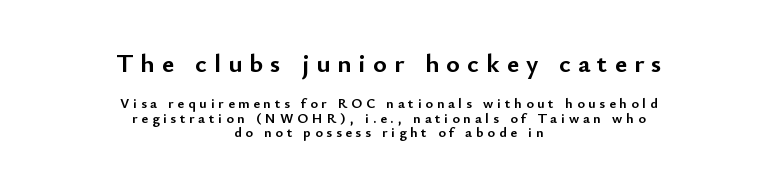
The image shows 26 px bold type, upright; set centered, tight line spacing (1.02x), unusually wide letter spacing (+0.28 em), not underlined; the first (top) block is 1.86x larger.
